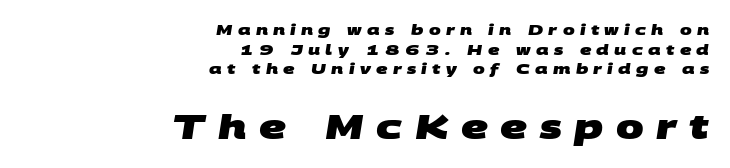
{"serif": "no", "bold": "yes", "weight": "heavy", "width": "wide", "stroke_contrast": "medium", "x_height": "large", "monospaced": "no", "underline": "no", "align": "right", "line_spacing": "normal", "line_spacing_ratio": 1.41, "letter_spacing": "wide", "letter_spacing_em": 0.38, "larger_block": "second", "size_ratio": 2.36, "glyph_px": 33}
